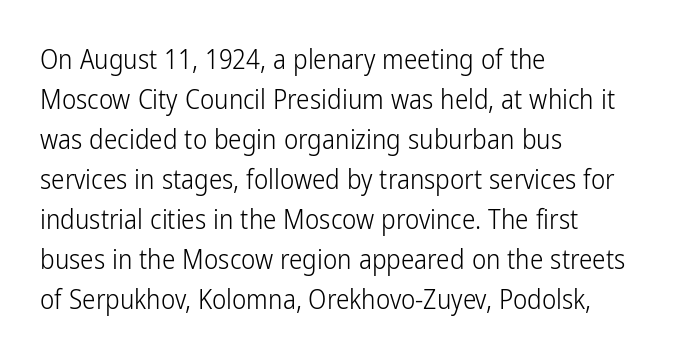
{"italic": "no", "bold": "no", "underline": "no", "align": "left", "line_spacing": "normal", "line_spacing_ratio": 1.48, "letter_spacing": "normal", "letter_spacing_em": 0.0, "glyph_px": 27}
